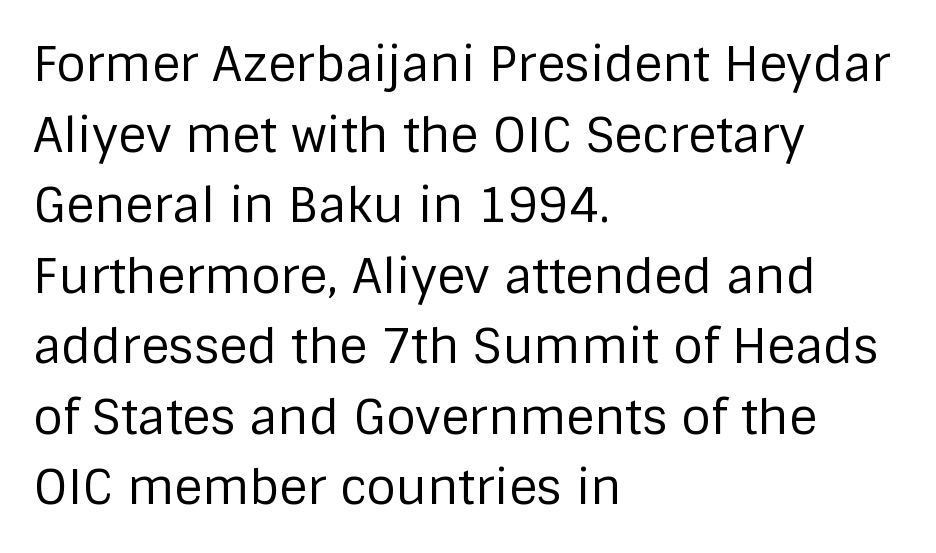
{"serif": "no", "italic": "no", "bold": "no", "weight": "regular", "width": "normal", "stroke_contrast": "low", "x_height": "large", "monospaced": "no", "underline": "no", "align": "left", "line_spacing": "normal", "line_spacing_ratio": 1.47, "letter_spacing": "normal", "letter_spacing_em": 0.0, "glyph_px": 48}
